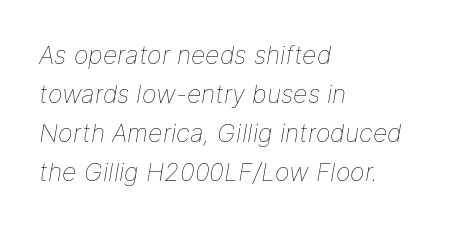
The characters are drawn with everyday or finer stroke widths. Observe the ordinary spacing: letters are neighbours, not strangers. Caption: multi-line text, flush left, ragged right. Honestly, there is no underline to notice here at all. Every character sits at an angle, as italics do. The rows are spaced the way most documents space them.
